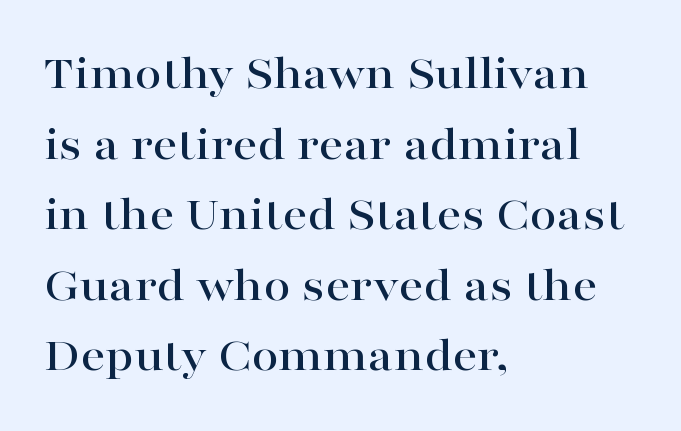
{"serif": "yes", "italic": "no", "width": "wide", "stroke_contrast": "high", "x_height": "medium", "monospaced": "no", "underline": "no", "align": "left", "line_spacing": "normal", "line_spacing_ratio": 1.44, "letter_spacing": "normal", "letter_spacing_em": 0.0, "glyph_px": 49}
